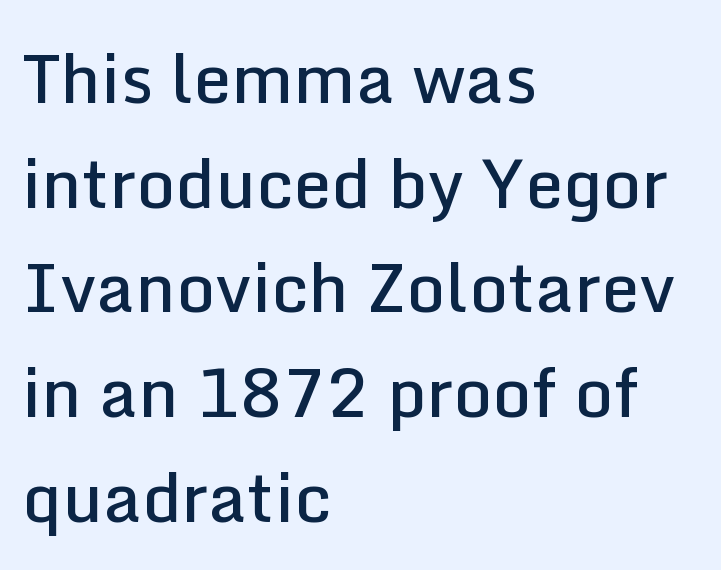
Q: Is the text bold? A: Semi-bold.
Q: Is the text italic (slanted)? A: No, it is upright.
Q: Is the typeface a serif or a sans-serif typeface? A: Sans-serif.
Q: Is the text underlined? A: No.
Q: How is the paragraph aligned? A: Left-aligned.
Q: Is the spacing between letters normal or unusually wide? A: Normal.
Q: Is the spacing between lines tight, normal or loose? A: Normal.
Q: Width (condensed, normal, or wide)? A: Normal.
Q: Stroke contrast? A: Low.
Q: x-height? A: Medium.
Q: Monospaced? A: No.
